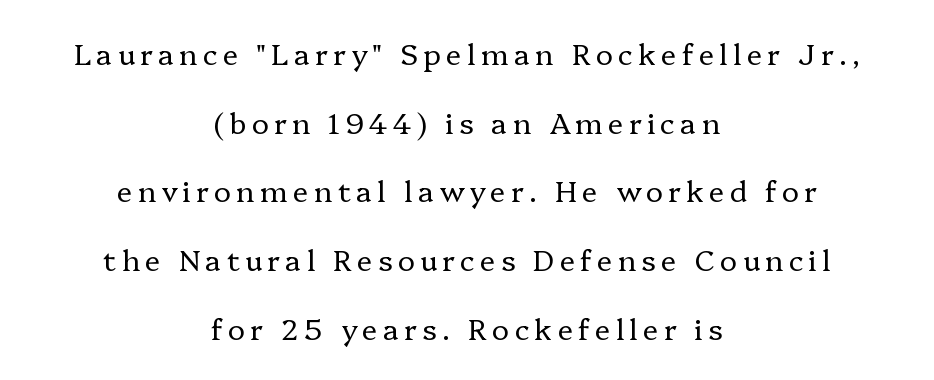
Q: Is the text bold? A: No.
Q: Is the text italic (slanted)? A: No, it is upright.
Q: Is the typeface a serif or a sans-serif typeface? A: Serif.
Q: Is the text underlined? A: No.
Q: How is the paragraph aligned? A: Centered.
Q: Is the spacing between lines tight, normal or loose? A: Loose.
Q: Width (condensed, normal, or wide)? A: Normal.
Q: Stroke contrast? A: Low.
Q: x-height? A: Medium.
Q: Monospaced? A: No.
